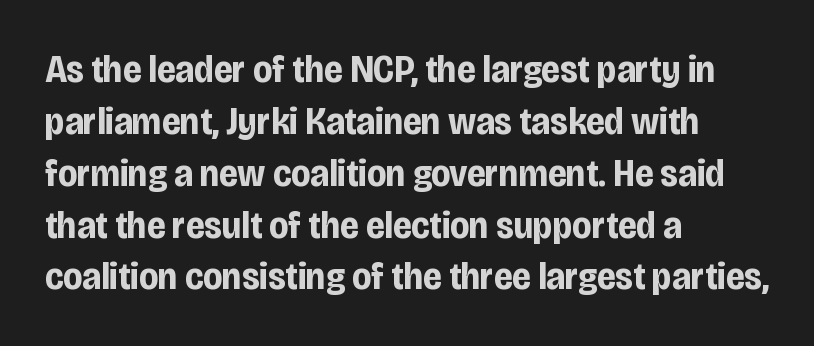
Q: Is the text bold? A: Yes.
Q: Is the text italic (slanted)? A: No, it is upright.
Q: Is the typeface a serif or a sans-serif typeface? A: Sans-serif.
Q: Is the text underlined? A: No.
Q: How is the paragraph aligned? A: Left-aligned.
Q: Is the spacing between letters normal or unusually wide? A: Normal.
Q: Is the spacing between lines tight, normal or loose? A: Normal.
Q: Width (condensed, normal, or wide)? A: Condensed.
Q: Stroke contrast? A: Low.
Q: x-height? A: Large.
Q: Monospaced? A: No.
